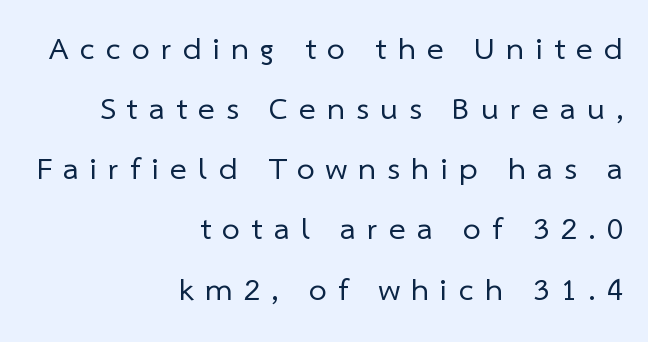
{"serif": "no", "bold": "no", "weight": "regular", "width": "normal", "stroke_contrast": "low", "x_height": "medium", "monospaced": "no", "underline": "no", "align": "right", "line_spacing_ratio": 1.88, "letter_spacing": "wide", "letter_spacing_em": 0.35, "glyph_px": 32}
